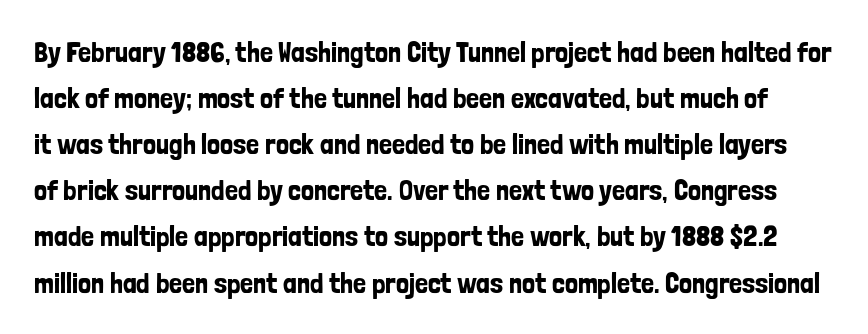
These lines were composed using upright roman letters. Does extra space separate the letters? No, they use regular spacing. A sans-serif font was chosen for this passage. Character widths vary here, with narrow letters taking less room than wide ones.
